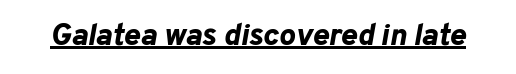
Q: Is the text bold? A: Yes.
Q: Is the text italic (slanted)? A: Yes, it leans right by about 10 degrees.
Q: Is the text underlined? A: Yes.
Q: Is the spacing between letters normal or unusually wide? A: Normal.
Q: Width (condensed, normal, or wide)? A: Normal.
Q: Stroke contrast? A: Low.
Q: x-height? A: Medium.
Q: Monospaced? A: No.
